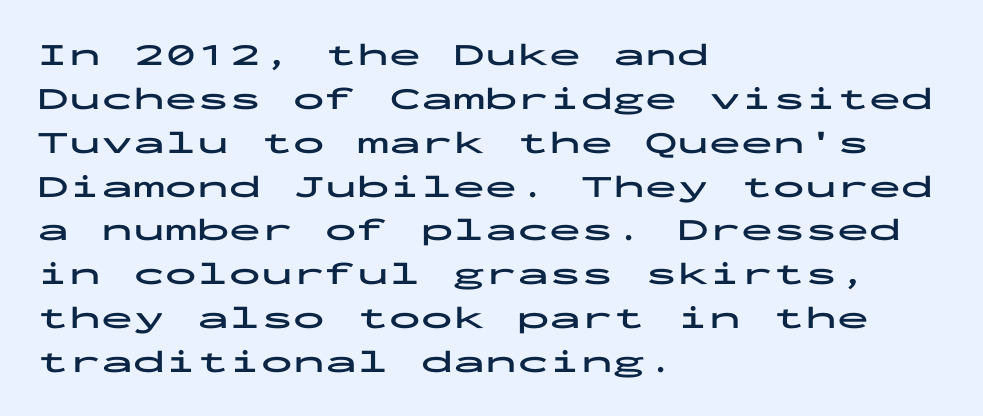
{"serif": "no", "italic": "no", "bold": "yes", "weight": "bold", "width": "wide", "stroke_contrast": "low", "x_height": "medium", "monospaced": "yes", "underline": "no", "align": "left", "line_spacing": "normal", "line_spacing_ratio": 1.37, "letter_spacing": "normal", "letter_spacing_em": 0.0, "glyph_px": 32}
